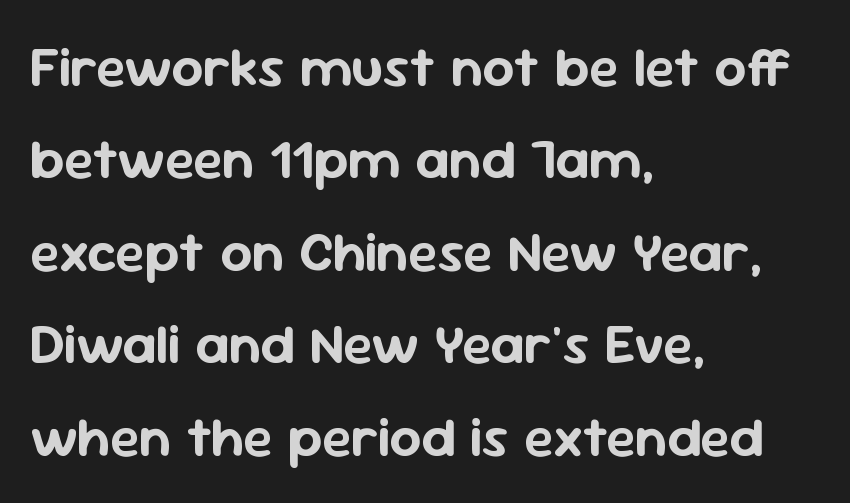
The image shows 56 px sans-serif type, upright; set left-aligned, normal line spacing (1.65x), normal letter spacing, not underlined; low stroke contrast and a medium x-height.
